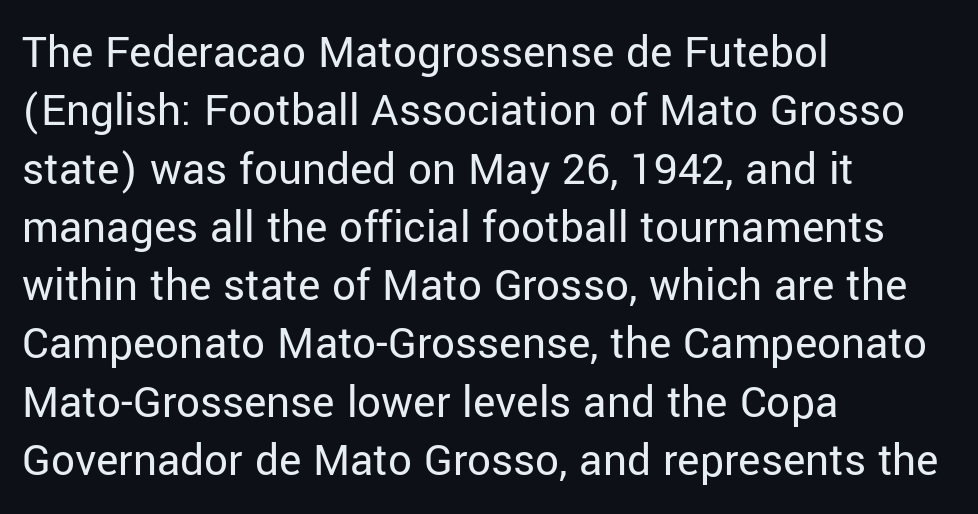
The typography opts for an upright posture over an oblique one. Clear beneath every line of the passage. Stroke mass is kept to a normal reading level or below. Letter spacing: default.
